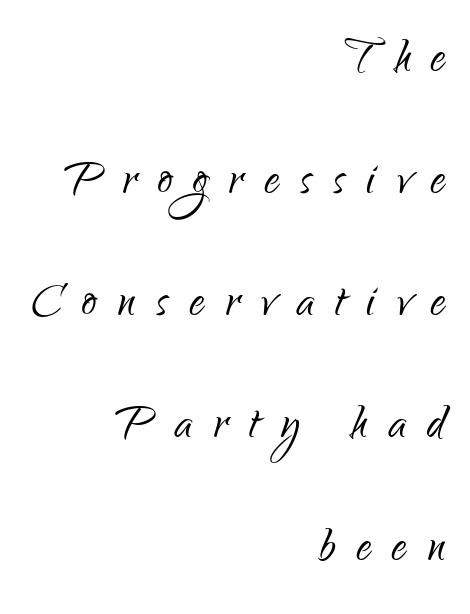
The image shows 59 px light, condensed sans-serif type; set right-aligned, loose line spacing (2.07x), unusually wide letter spacing (+0.36 em), not underlined; low stroke contrast and a small x-height.
